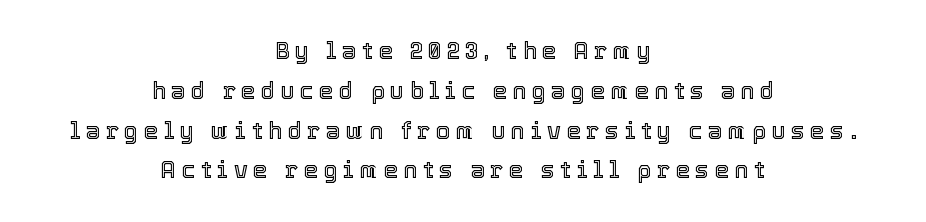
The image shows 23 px text type, upright; set centered, line spacing 1.73x, unusually wide letter spacing (+0.24 em), not underlined.
